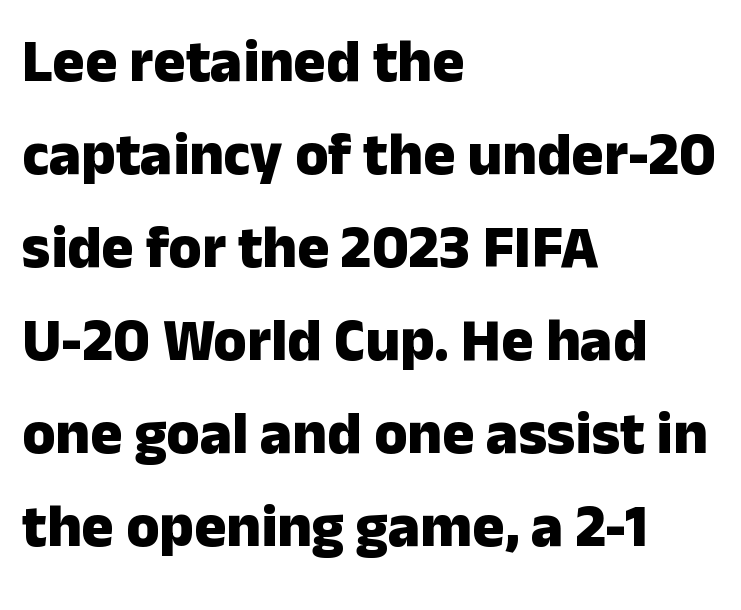
Q: Is the text bold? A: Yes.
Q: Is the text italic (slanted)? A: No, it is upright.
Q: Is the typeface a serif or a sans-serif typeface? A: Sans-serif.
Q: Is the text underlined? A: No.
Q: How is the paragraph aligned? A: Left-aligned.
Q: Is the spacing between letters normal or unusually wide? A: Normal.
Q: Is the spacing between lines tight, normal or loose? A: Normal.
Q: Width (condensed, normal, or wide)? A: Normal.
Q: Stroke contrast? A: Low.
Q: x-height? A: Medium.
Q: Monospaced? A: No.
